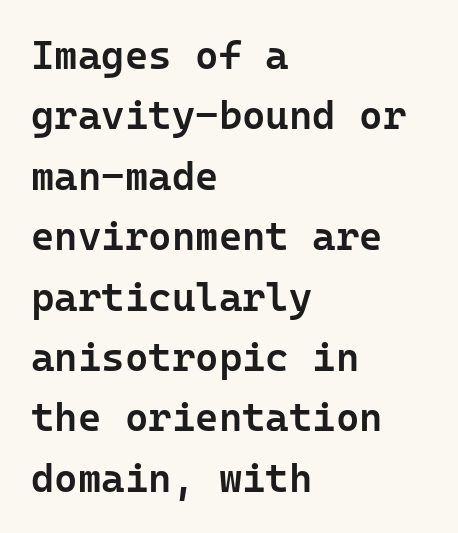
The image shows 40 px semibold sans-serif type, upright; set left-aligned, normal line spacing (1.51x), normal letter spacing, not underlined; low stroke contrast and a medium x-height.
